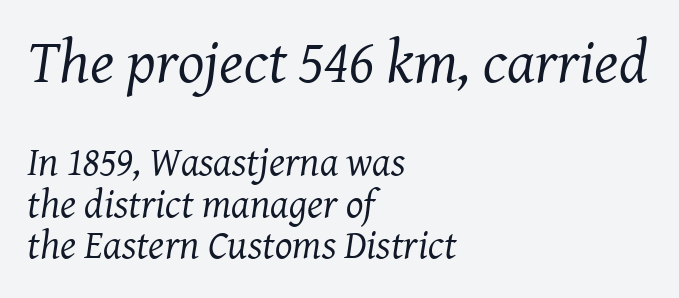
Regarding serifs, this sample has them. Weight class: somewhere from thin through regular. Size contrast runs from large at the top to small at the bottom. The rendering applies a slant to the glyphs.
